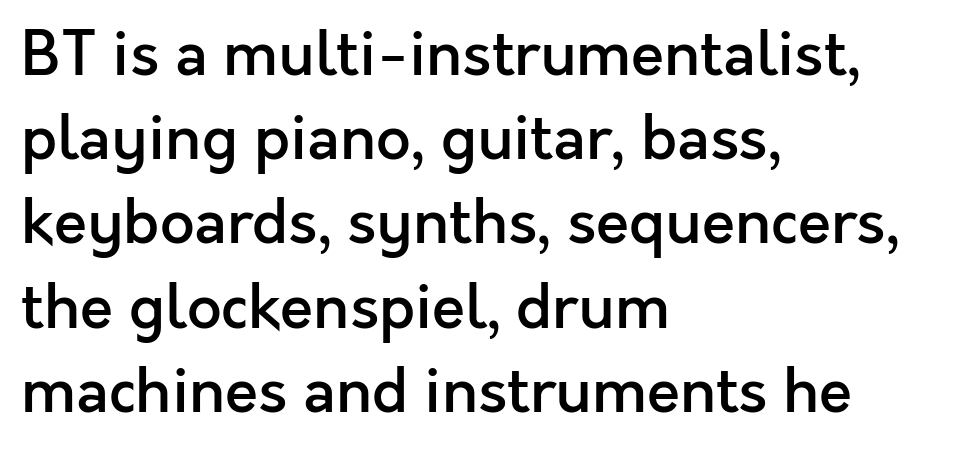
The image shows 61 px semibold sans-serif type, upright; set left-aligned, normal line spacing (1.38x), normal letter spacing, not underlined; a medium x-height.
